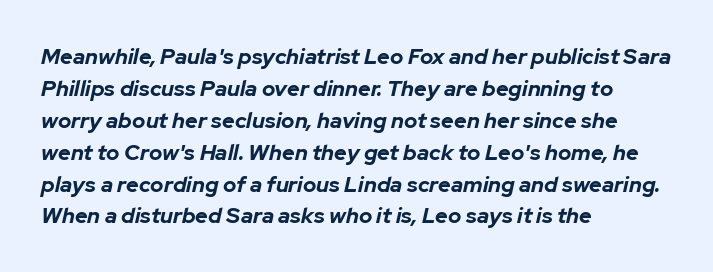
The image shows 22 px bold type, italic (leaning right); set left-aligned, normal line spacing (1.45x), normal letter spacing, not underlined.
